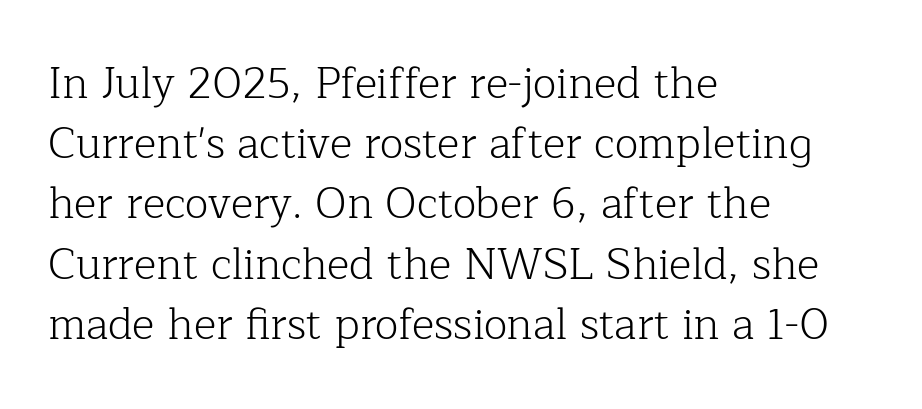
Does the lettering tilt? It doesn't — this is upright. In CSS terms this would be text-align: left. Regarding leading, the lines here are spaced in the standard way. The specimen omits any rule beneath the text block's lines. Looks like regular typesetting: each glyph gets only the width it needs.
